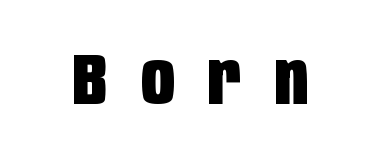
The image shows 73 px heavy, condensed sans-serif type, upright; set unusually wide letter spacing (+0.46 em), not underlined; low stroke contrast and a large x-height.
